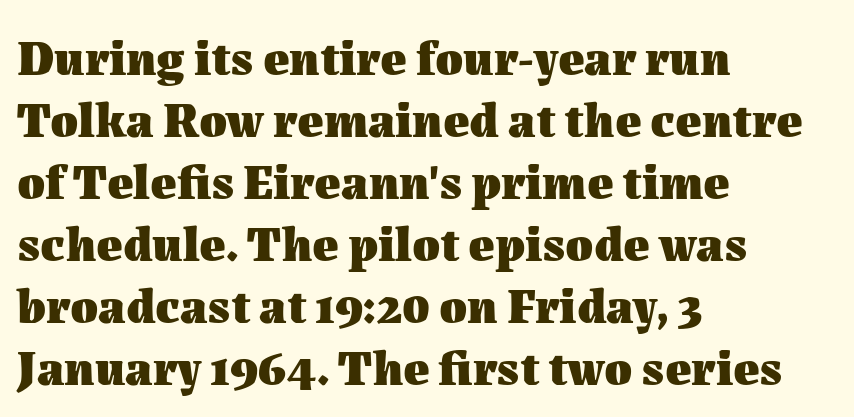
The image shows 50 px heavy type, upright; set left-aligned, line spacing 1.24x, normal letter spacing, not underlined; medium stroke contrast and a medium x-height.
